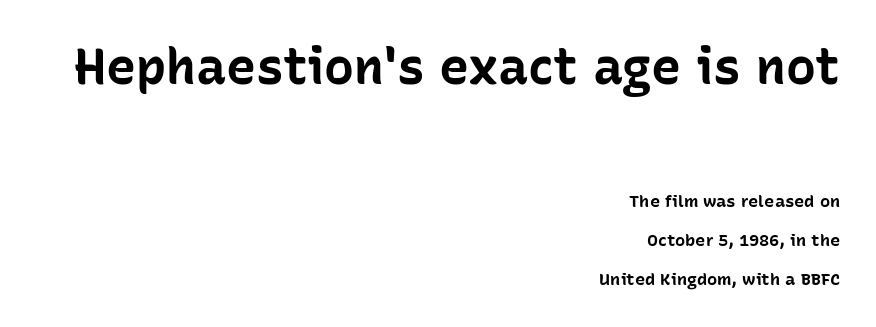
{"serif": "no", "italic": "no", "bold": "yes", "weight": "bold", "width": "normal", "stroke_contrast": "low", "x_height": "medium", "monospaced": "no", "underline": "no", "align": "right", "line_spacing": "loose", "line_spacing_ratio": 2.29, "letter_spacing": "normal", "letter_spacing_em": 0.0, "larger_block": "first", "size_ratio": 2.94, "glyph_px": 50}
